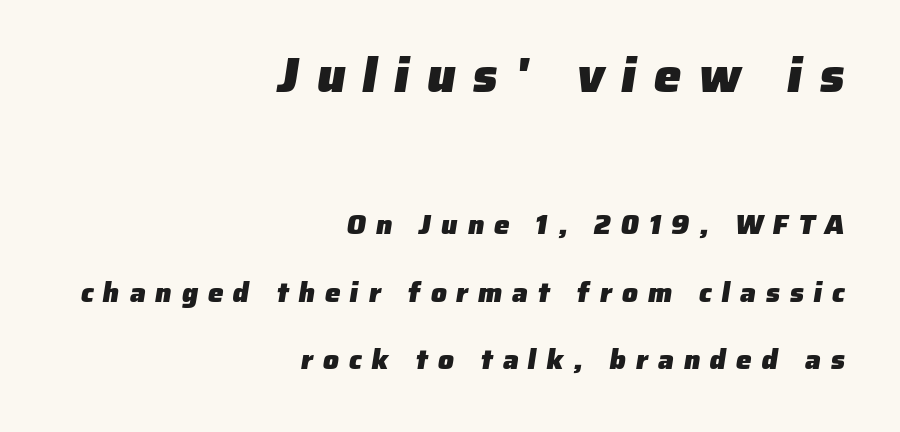
Horizontal alignment here is rightward, an uncommon choice for prose. A clean baseline with only descenders dipping below it. You could not count columns in this text — the font is proportionally spaced. Leading is clearly above the norm, producing a sparse column. I'd describe the lettering as bold — thick and assertive.
